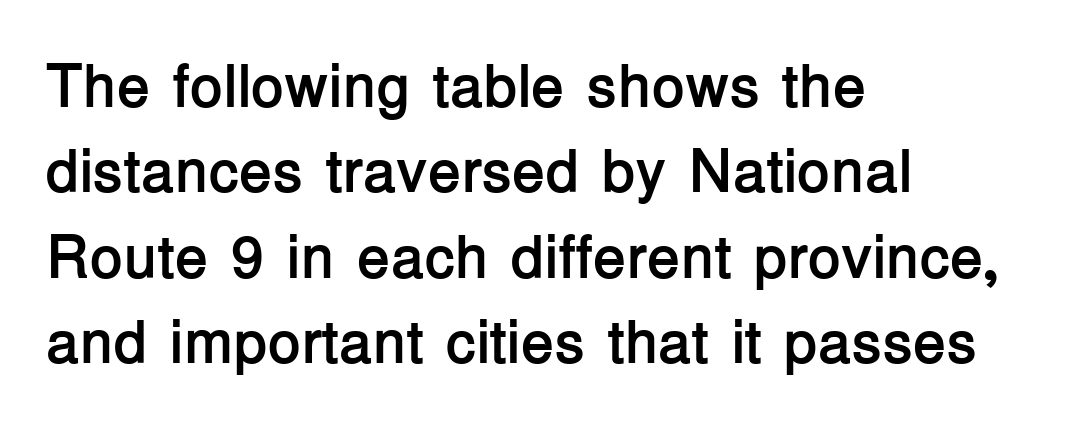
The image shows 61 px semibold sans-serif type, upright; set left-aligned, normal line spacing (1.4x), normal letter spacing, not underlined; low stroke contrast and a medium x-height.
